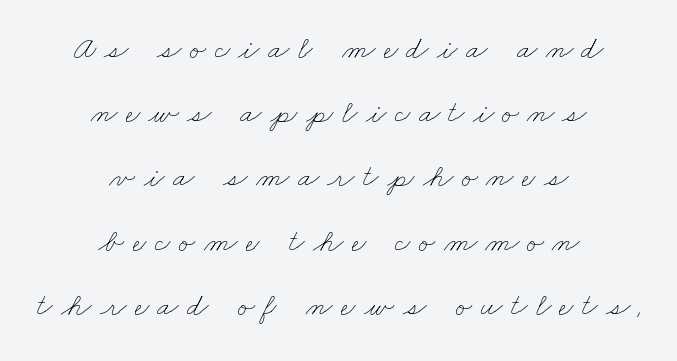
A student would call this center alignment; a typographer would say set centered. Only glyphs here, with clear space below each row. This sample has the flowing, uneven cadence of proportional lettering. The passage shown stacks its lines with a broad gap. The horizontal fit of the characters is loose and conspicuously gappy.
